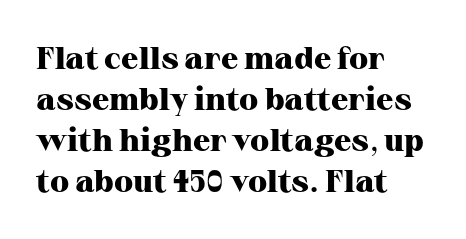
{"serif": "yes", "italic": "no", "bold": "yes", "weight": "heavy", "width": "normal", "stroke_contrast": "high", "x_height": "medium", "monospaced": "no", "underline": "no", "align": "left", "line_spacing": "normal", "line_spacing_ratio": 1.28, "letter_spacing": "normal", "letter_spacing_em": 0.0, "glyph_px": 32}
